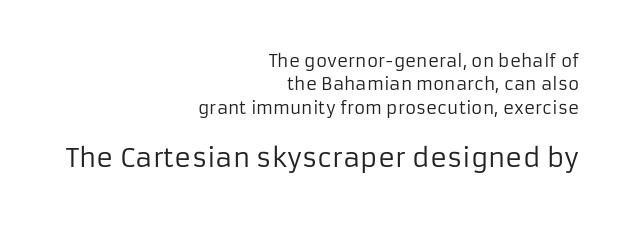
Quick note: not italic, upright. Whoever set this made the second block the dominant, larger element. Decoration check: the copy has no underline. A student would call this right alignment; a typographer would say flush right, rag left. The letters look calm and open, with moderate or lighter stems.
